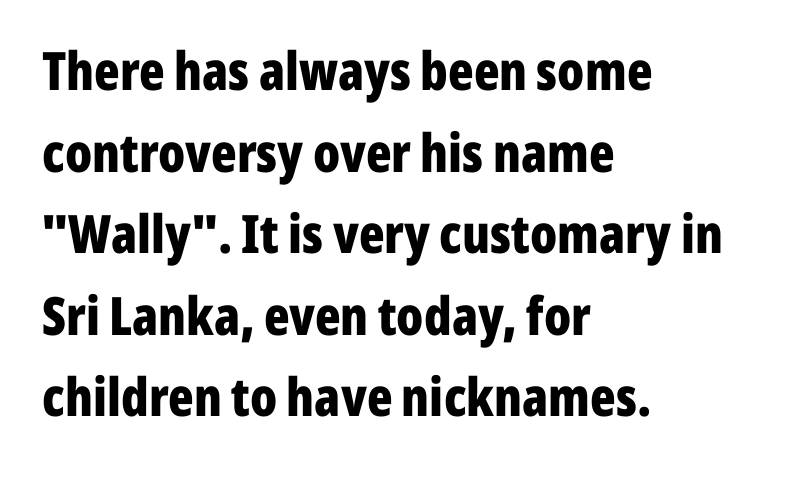
The image shows 53 px bold, condensed sans-serif type, upright; set left-aligned, normal line spacing (1.54x), normal letter spacing, not underlined; low stroke contrast and a medium x-height.
